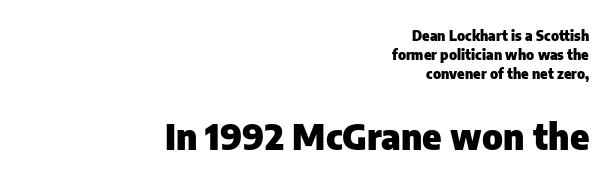
{"serif": "no", "italic": "no", "bold": "yes", "weight": "heavy", "width": "normal", "stroke_contrast": "low", "x_height": "medium", "monospaced": "no", "underline": "no", "align": "right", "line_spacing": "normal", "line_spacing_ratio": 1.36, "letter_spacing": "normal", "letter_spacing_em": 0.0, "larger_block": "second", "size_ratio": 2.57, "glyph_px": 36}
